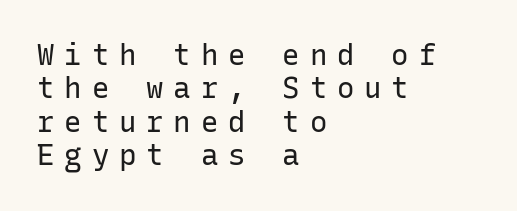
{"serif": "no", "italic": "no", "bold": "no", "weight": "regular", "width": "normal", "stroke_contrast": "low", "x_height": "medium", "monospaced": "yes", "underline": "no", "align": "left", "line_spacing": "tight", "line_spacing_ratio": 1.15, "letter_spacing": "wide", "letter_spacing_em": 0.34, "glyph_px": 29}
